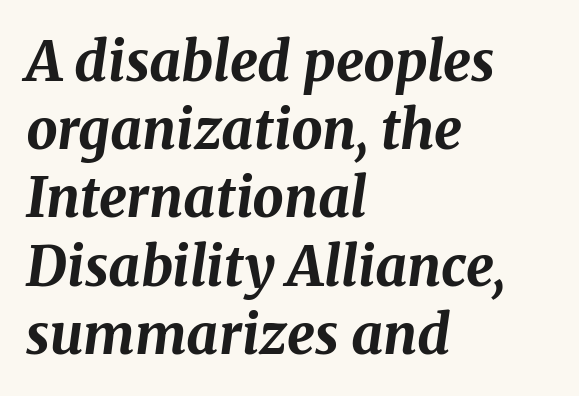
The image shows 55 px bold type, italic (leaning right); set left-aligned, line spacing 1.24x, normal letter spacing, not underlined; medium stroke contrast and a medium x-height.
